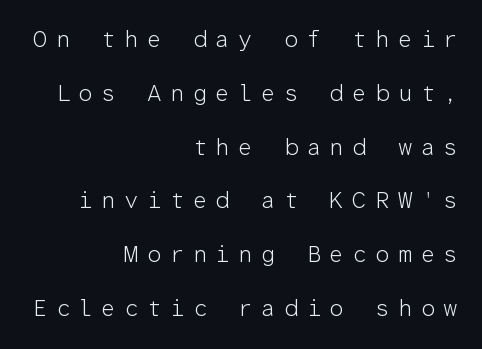
{"italic": "no", "bold": "no", "underline": "no", "align": "right", "line_spacing": "loose", "line_spacing_ratio": 2.34, "letter_spacing": "wide", "letter_spacing_em": 0.36, "glyph_px": 23}
